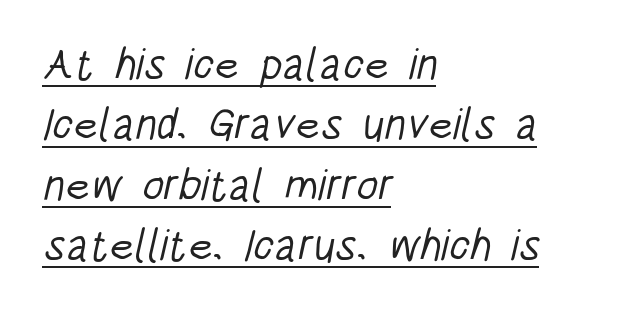
The image shows 44 px light, condensed sans-serif type; set left-aligned, normal line spacing (1.37x), normal letter spacing, underlined; low stroke contrast and a large x-height.
